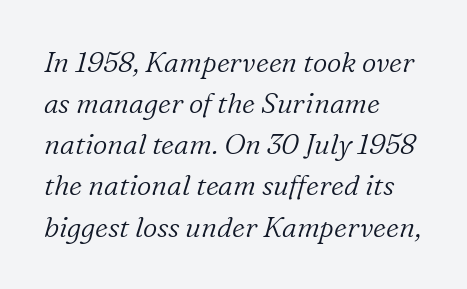
Q: Is the text bold? A: No.
Q: Is the text italic (slanted)? A: Yes, it leans right by about 16 degrees.
Q: Is the typeface a serif or a sans-serif typeface? A: Serif.
Q: Is the text underlined? A: No.
Q: How is the paragraph aligned? A: Left-aligned.
Q: Is the spacing between letters normal or unusually wide? A: Normal.
Q: Is the spacing between lines tight, normal or loose? A: Normal.
Q: Width (condensed, normal, or wide)? A: Normal.
Q: Stroke contrast? A: Low.
Q: x-height? A: Medium.
Q: Monospaced? A: No.
